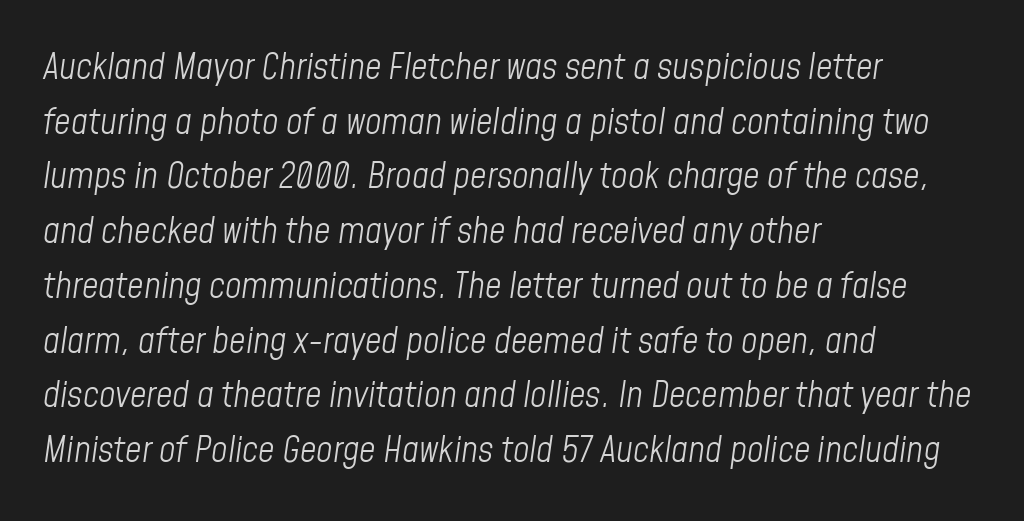
The rendering uses natural spacing where letterforms have individual widths. These glyphs show unthickened strokes, regular width or finer. The typography opts for an oblique posture over an upright one. Does extra space separate the letters? No, they use regular spacing. The lines sit at an ordinary, default distance from one another.
